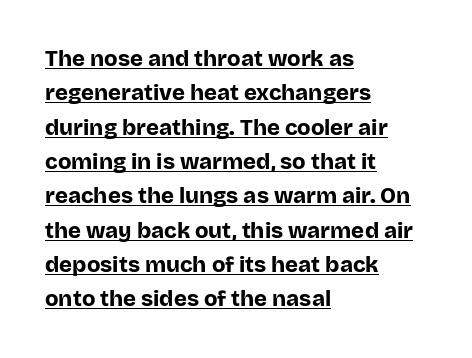
Q: Is the text bold? A: Yes.
Q: Is the text italic (slanted)? A: No, it is upright.
Q: Is the text underlined? A: Yes.
Q: How is the paragraph aligned? A: Left-aligned.
Q: Is the spacing between letters normal or unusually wide? A: Normal.
Q: Is the spacing between lines tight, normal or loose? A: Normal.
